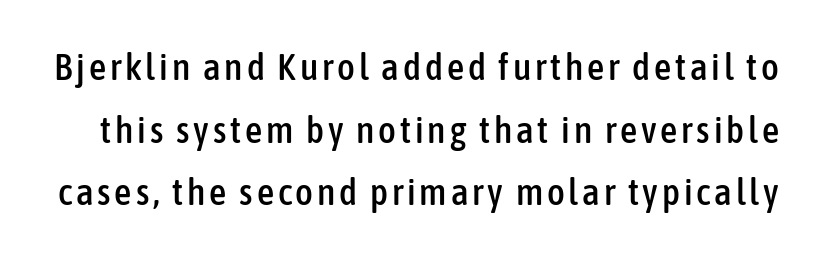
The image shows 38 px condensed sans-serif type, upright; set normal line spacing (1.65x), not underlined; low stroke contrast and a medium x-height.
